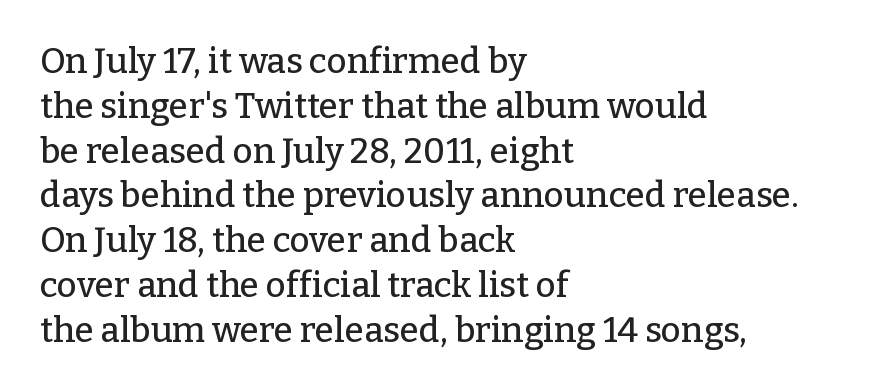
Whoever set this chose a conventional vertical rhythm. This is serif lettering, the kind often seen in printed books. In terms of letterspacing, this is plain default setting. The rendering anchors every line to the left-hand side. Varying glyph widths throughout — classic text-font behaviour. Posture: straight, roman, zero tilt.
